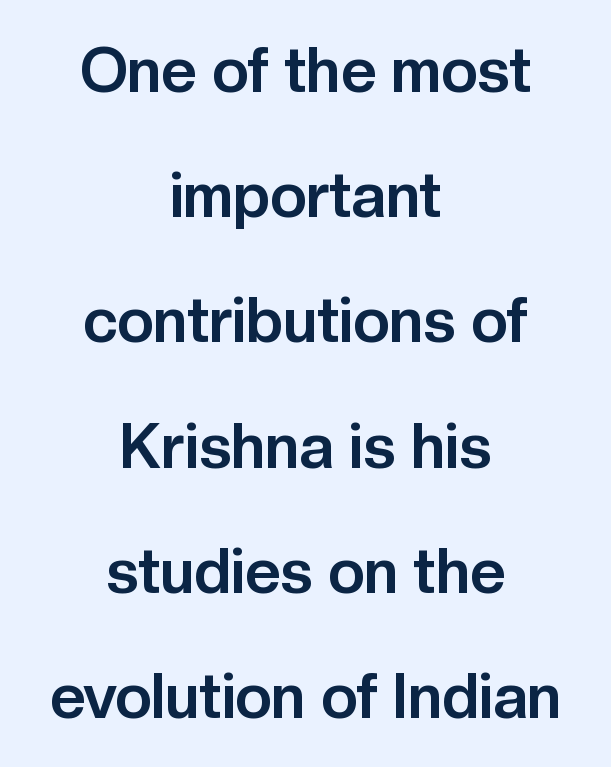
A typesetter would call this proportional, since set widths differ per character. Quick note: not italic, upright. How are the letters spaced? Ordinarily, with no added tracking. The rendering positions every line midway between the sides. This block would shrink considerably if given ordinary leading; it's expanded now. Nope, no serifs anywhere on these letters.
